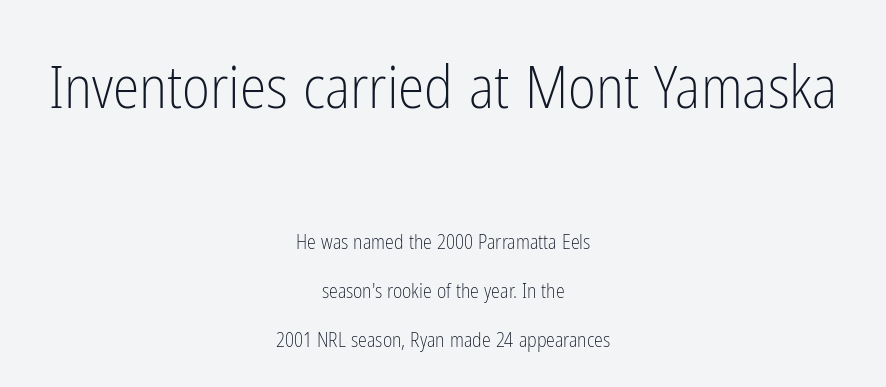
The image shows 60 px light, condensed sans-serif type, upright; set centered, loose line spacing (2.46x), normal letter spacing, not underlined; the first (top) block is 3.0x larger; low stroke contrast and a medium x-height.
